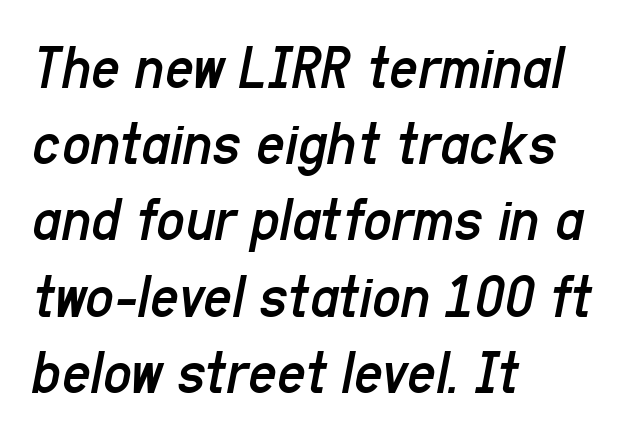
Summary of weight: not heavy and not bold. The letterforms sit shoulder to shoulder at normal distance. The specimen reads as italic at a glance. Varying glyph widths throughout — classic text-font behaviour. Unmarked baselines from the first word to the last. Every row of glyphs begins at an identical x-position on the left.
